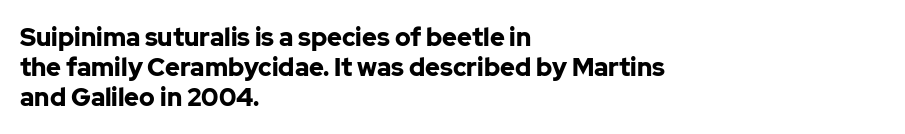
The image shows 25 px bold type, upright; set left-aligned, line spacing 1.2x, normal letter spacing, not underlined.
